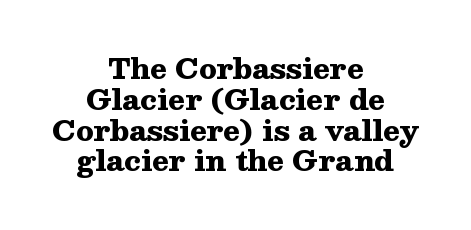
{"serif": "yes", "italic": "no", "bold": "yes", "weight": "heavy", "width": "wide", "stroke_contrast": "medium", "x_height": "medium", "monospaced": "no", "underline": "no", "align": "center", "line_spacing": "tight", "line_spacing_ratio": 1.1, "letter_spacing": "normal", "letter_spacing_em": 0.0, "glyph_px": 28}
